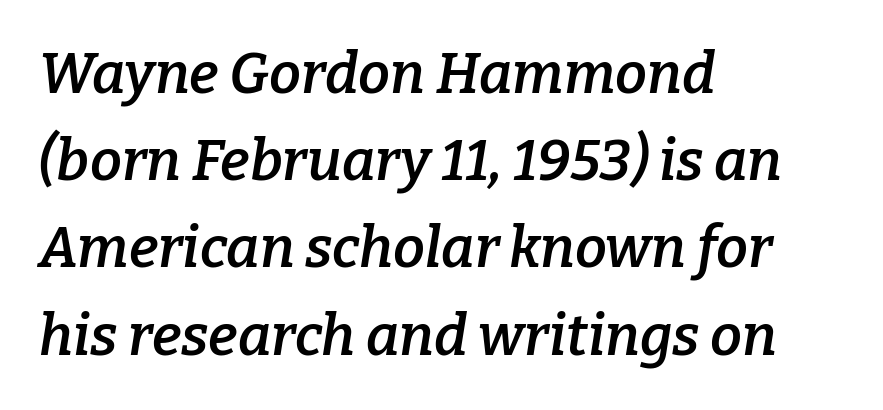
Plain, unruled lines of type. Set as a demibold, roughly 600 on the weight scale. Proportional: the letters do not fall into vertical columns. When letters slant like this, we call the style italic. One glance says typical: line gaps are just what's usual.
